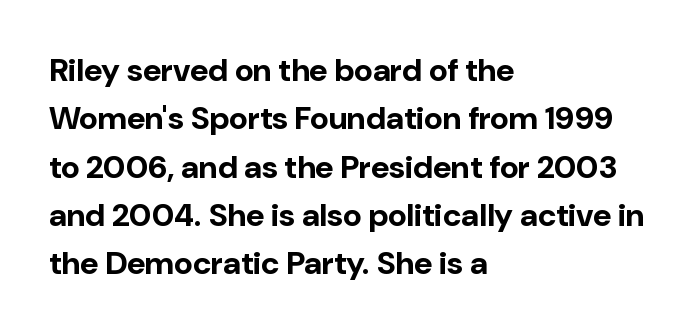
This sample keeps an unexceptional amount of space between lines. Nobody drew a line under any word here. The face used here is rendered with its standard letterfit. The font family rendered here belongs to the sans-serif group.
